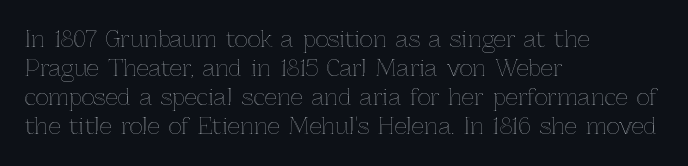
The image shows 22 px text type, upright; set left-aligned, normal line spacing (1.32x), normal letter spacing, not underlined.
